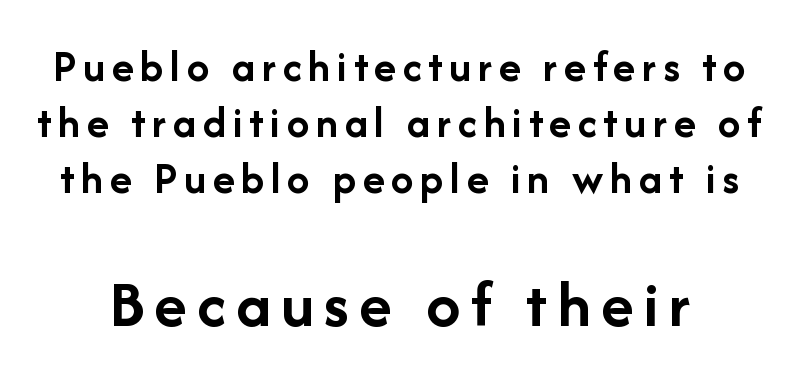
Q: Is the text bold? A: Yes.
Q: Is the text italic (slanted)? A: No, it is upright.
Q: Is the typeface a serif or a sans-serif typeface? A: Sans-serif.
Q: Is the text underlined? A: No.
Q: Which block of text is set in a larger size, the first (top) or the second (bottom)? A: The second (bottom) one.
Q: Width (condensed, normal, or wide)? A: Normal.
Q: Stroke contrast? A: Low.
Q: x-height? A: Medium.
Q: Monospaced? A: No.
